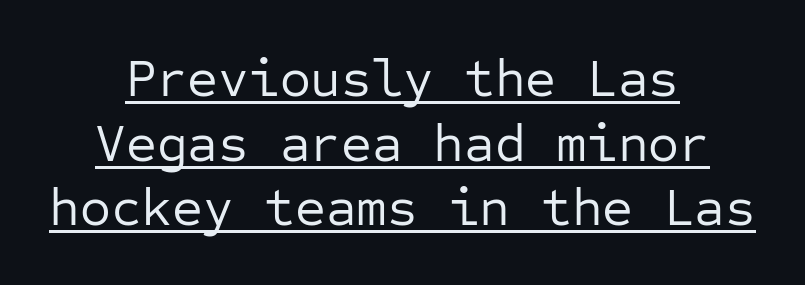
The image shows 53 px regular-weight sans-serif type, upright, monospaced; set centered, line spacing 1.22x, normal letter spacing, underlined; low stroke contrast and a medium x-height.
